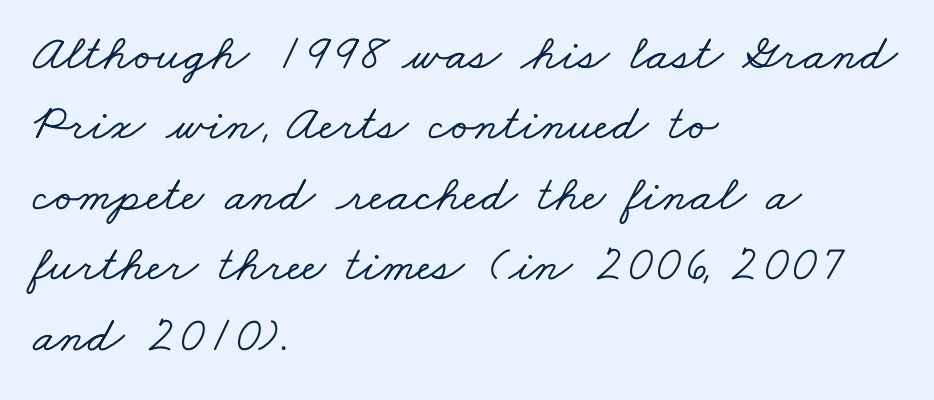
{"serif": "yes", "width": "wide", "stroke_contrast": "low", "x_height": "small", "monospaced": "no", "underline": "no", "align": "left", "line_spacing": "normal", "line_spacing_ratio": 1.38, "letter_spacing": "normal", "letter_spacing_em": 0.0, "glyph_px": 51}
